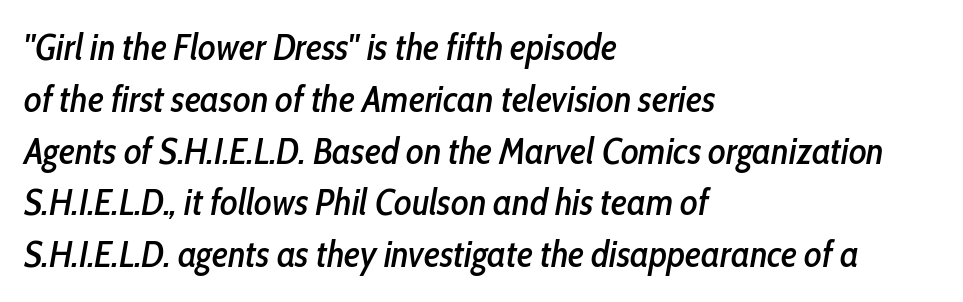
{"italic": "yes", "lean": "right", "slant_degrees": 10, "width": "condensed", "stroke_contrast": "low", "x_height": "medium", "monospaced": "no", "underline": "no", "align": "left", "line_spacing": "normal", "line_spacing_ratio": 1.4, "letter_spacing": "normal", "letter_spacing_em": 0.0, "glyph_px": 37}
